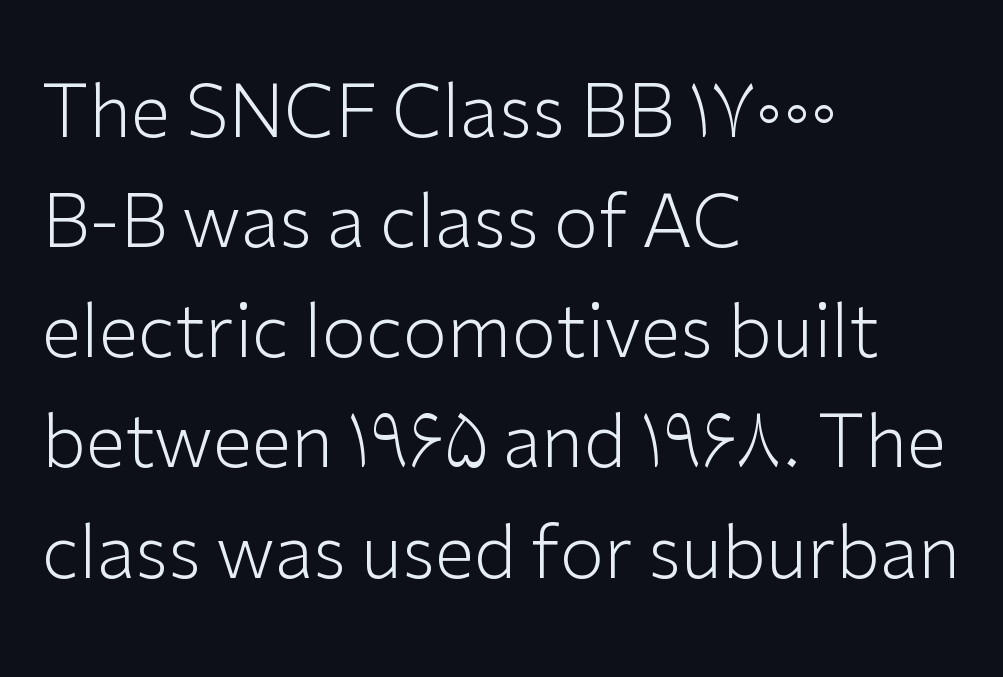
Underline: absent. Unlike italic type, these characters show no tilt at all. The compositor pushed each line to the left boundary. These lines are rendered in a variable-pitch font. Check where the strokes stop: nothing finishes them off — pure sans. The cut favours lightness, reaching ordinary text weight at its darkest.
